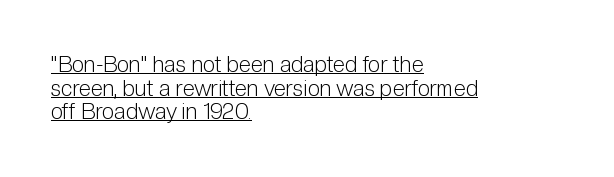
A typesetter would mark this as roman, not italic. Observe the ordinary spacing: letters are neighbours, not strangers. Looks like someone drew a line under every word here. Leading: reduced.
